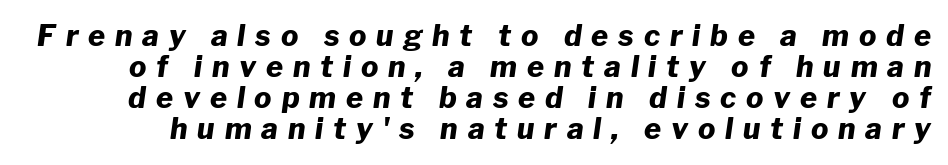
Q: Is the text bold? A: Yes.
Q: Is the text italic (slanted)? A: Yes, it leans right by about 8 degrees.
Q: Is the text underlined? A: No.
Q: Is the spacing between letters normal or unusually wide? A: Unusually wide.
Q: Is the spacing between lines tight, normal or loose? A: Tight.
Q: Width (condensed, normal, or wide)? A: Normal.
Q: Stroke contrast? A: Low.
Q: x-height? A: Medium.
Q: Monospaced? A: No.
